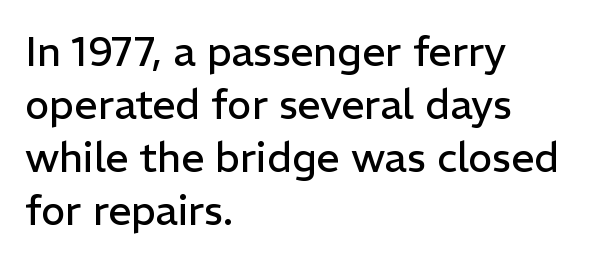
{"serif": "no", "italic": "no", "bold": "no", "weight": "regular", "width": "normal", "stroke_contrast": "low", "x_height": "medium", "monospaced": "no", "underline": "no", "align": "left", "line_spacing": "normal", "line_spacing_ratio": 1.29, "letter_spacing": "normal", "letter_spacing_em": 0.0, "glyph_px": 41}
